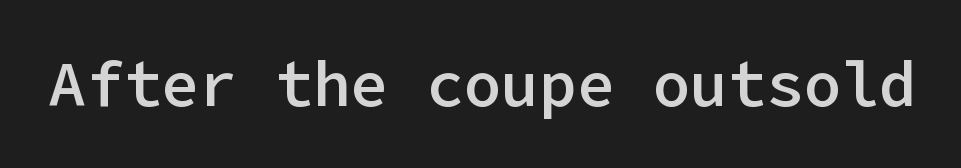
{"serif": "no", "italic": "no", "bold": "semi", "weight": "semibold", "width": "normal", "stroke_contrast": "low", "x_height": "medium", "underline": "no", "letter_spacing": "normal", "letter_spacing_em": 0.0, "glyph_px": 63}
